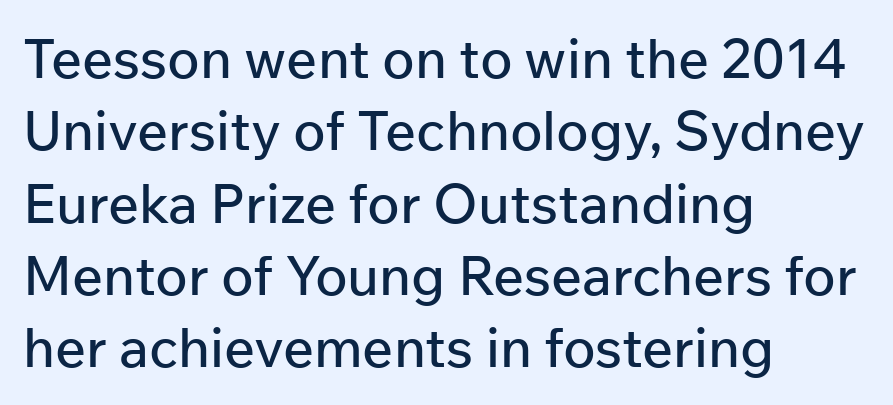
Q: Is the text italic (slanted)? A: No, it is upright.
Q: Is the typeface a serif or a sans-serif typeface? A: Sans-serif.
Q: Is the text underlined? A: No.
Q: How is the paragraph aligned? A: Left-aligned.
Q: Is the spacing between letters normal or unusually wide? A: Normal.
Q: Is the spacing between lines tight, normal or loose? A: Normal.
Q: Width (condensed, normal, or wide)? A: Normal.
Q: Stroke contrast? A: Low.
Q: x-height? A: Medium.
Q: Monospaced? A: No.
